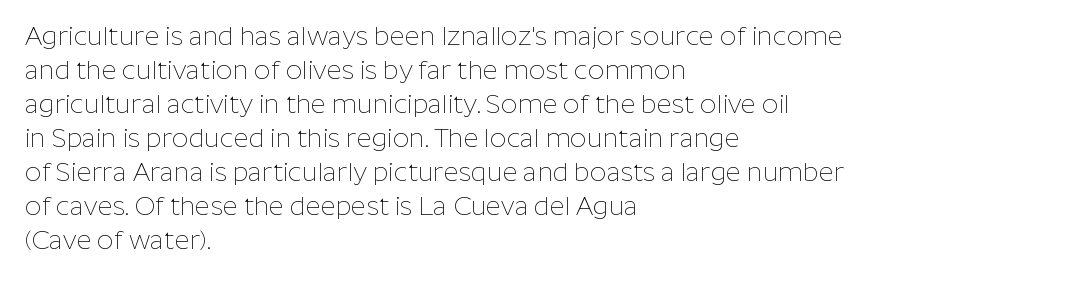
Descenders are the only things crossing below the line. All the whitespace from short lines collects on the right. Characters remain perfectly vertical along every line. The letters sit at their default tracking, neither squeezed nor spread.
